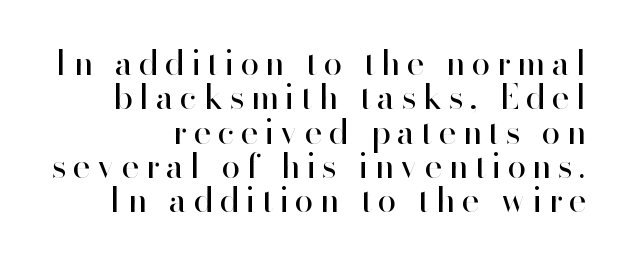
Q: Is the text bold? A: No.
Q: Is the text italic (slanted)? A: No, it is upright.
Q: Is the typeface a serif or a sans-serif typeface? A: Sans-serif.
Q: Is the text underlined? A: No.
Q: How is the paragraph aligned? A: Right-aligned.
Q: Is the spacing between letters normal or unusually wide? A: Unusually wide.
Q: Is the spacing between lines tight, normal or loose? A: Tight.
Q: Width (condensed, normal, or wide)? A: Normal.
Q: Stroke contrast? A: High.
Q: x-height? A: Small.
Q: Monospaced? A: No.
